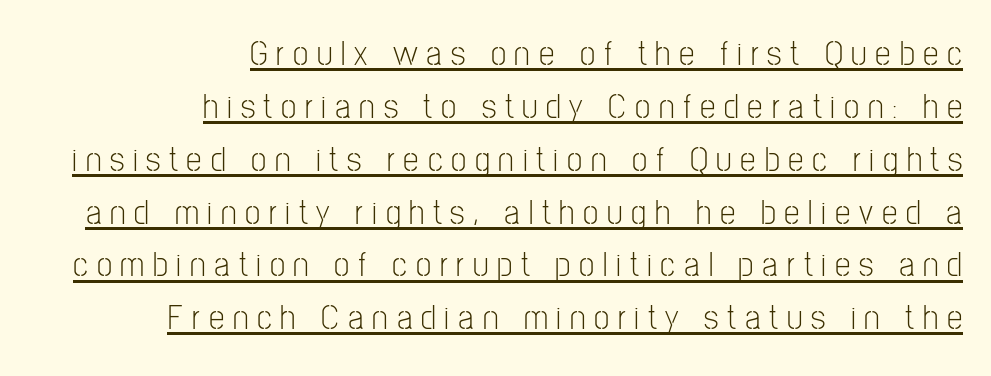
The image shows 35 px light, condensed sans-serif type, upright; set right-aligned, normal line spacing (1.51x), unusually wide letter spacing (+0.25 em), underlined; low stroke contrast and a medium x-height.
